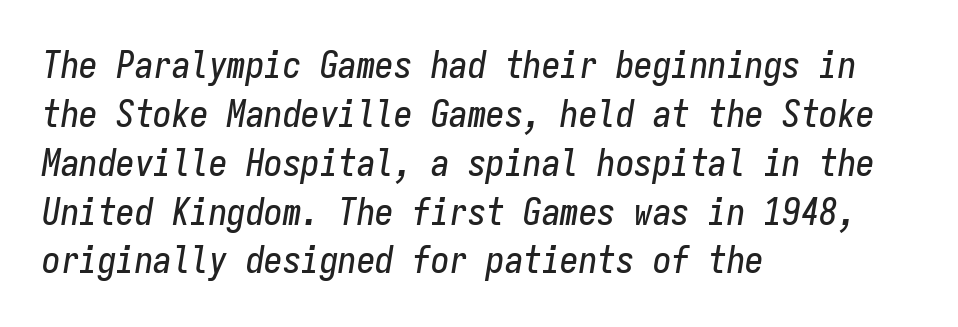
The image shows 37 px condensed type, italic (leaning right), monospaced; set left-aligned, normal line spacing (1.32x), normal letter spacing, not underlined; low stroke contrast and a medium x-height.
